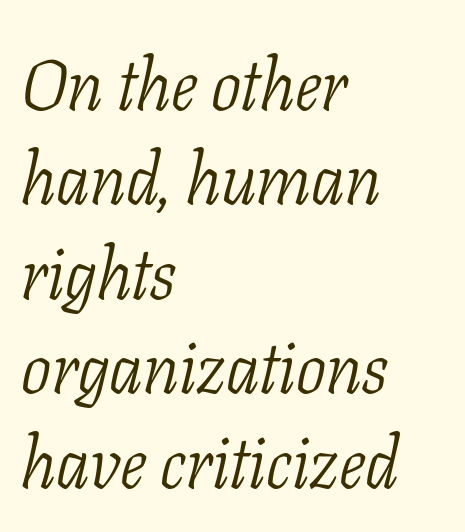
The image shows 71 px light, condensed serif type, italic (leaning right); set left-aligned, normal line spacing (1.33x), normal letter spacing, not underlined; low stroke contrast and a medium x-height.
